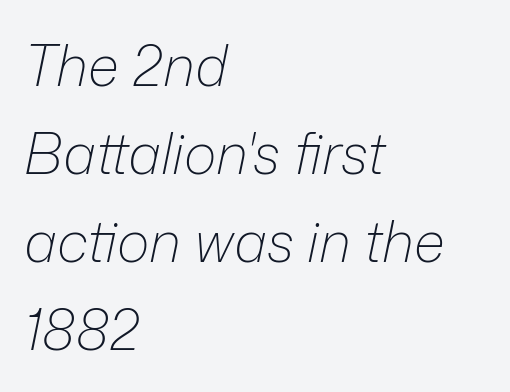
{"italic": "yes", "lean": "right", "slant_degrees": 12, "bold": "no", "weight": "light", "width": "normal", "stroke_contrast": "low", "x_height": "medium", "monospaced": "no", "underline": "no", "align": "left", "line_spacing": "normal", "line_spacing_ratio": 1.57, "letter_spacing": "normal", "letter_spacing_em": 0.0, "glyph_px": 56}
